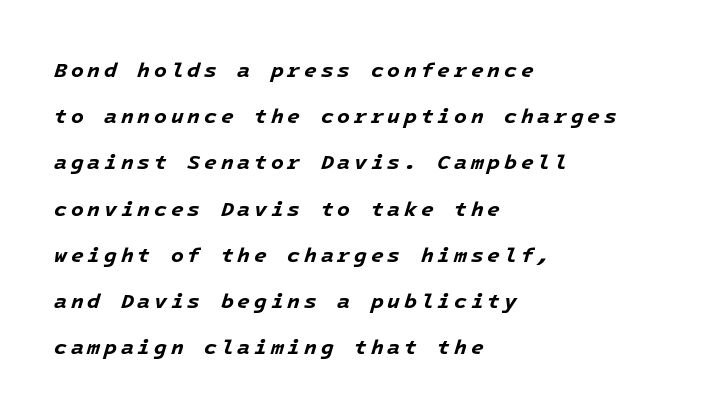
The compositor pushed each line to the left boundary. This sample uses an oblique cut, with every glyph tilted off the vertical. The passage shown is not underscored anywhere. The letters are bold, with thick, heavy strokes. One glance says open: line gaps are wider than usual.
